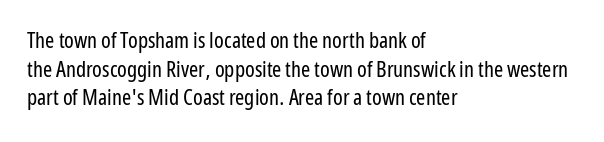
{"italic": "no", "bold": "no", "underline": "no", "align": "left", "line_spacing": "normal", "line_spacing_ratio": 1.3, "letter_spacing": "normal", "letter_spacing_em": 0.0, "glyph_px": 22}
